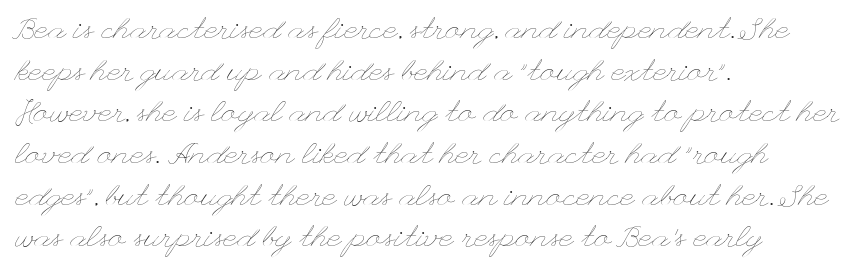
The strokes carry an ordinary text weight at most. Does extra space separate the letters? No, they use regular spacing. Students, observe: this is what conventionally led text looks like. Notice how the passage keeps a crisp vertical edge on the left only.
